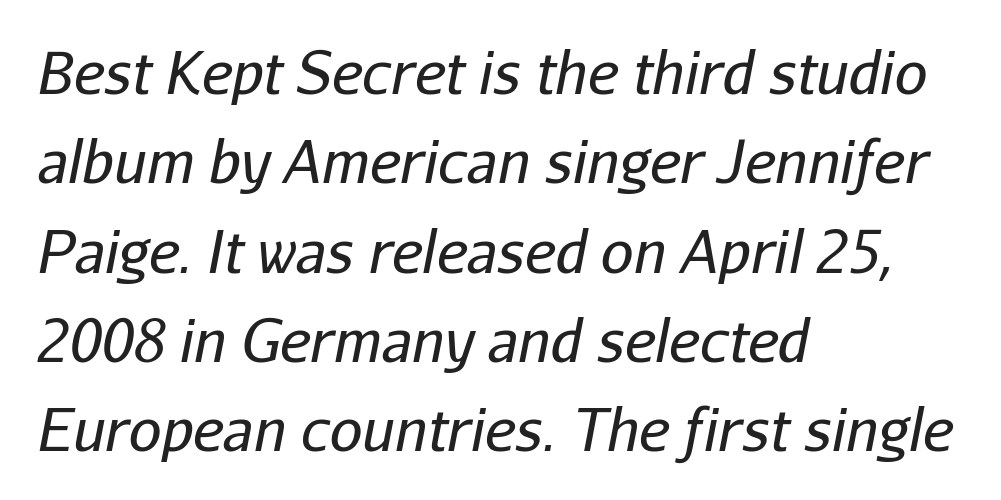
A typesetter would call this proportional, since set widths differ per character. Words float on clear page, feet unadorned. The leading is moderate, giving the passage an even texture. Emphasis-style slanted type is in use. Letters have the restrained weight of plain body copy at most. In CSS terms this would be text-align: left.
